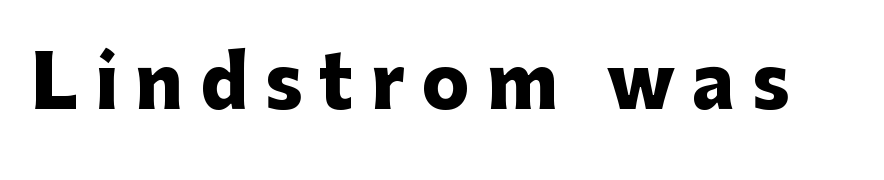
Q: Is the text bold? A: Yes.
Q: Is the text italic (slanted)? A: No, it is upright.
Q: Is the typeface a serif or a sans-serif typeface? A: Sans-serif.
Q: Is the text underlined? A: No.
Q: Is the spacing between letters normal or unusually wide? A: Unusually wide.
Q: Width (condensed, normal, or wide)? A: Normal.
Q: Stroke contrast? A: Low.
Q: x-height? A: Medium.
Q: Monospaced? A: No.
